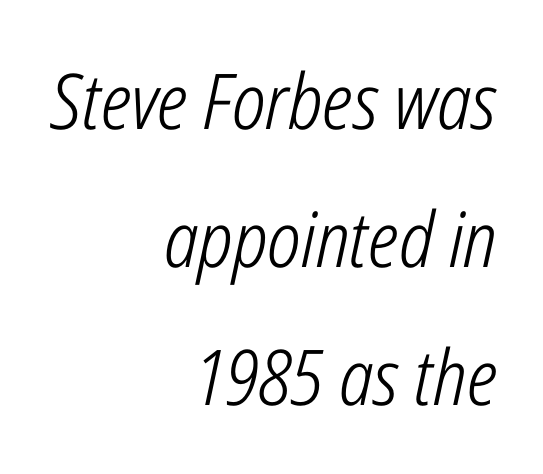
Q: Is the text bold? A: No.
Q: Is the text italic (slanted)? A: Yes, it leans right by about 12 degrees.
Q: Is the text underlined? A: No.
Q: How is the paragraph aligned? A: Right-aligned.
Q: Is the spacing between letters normal or unusually wide? A: Normal.
Q: Width (condensed, normal, or wide)? A: Condensed.
Q: Stroke contrast? A: Low.
Q: x-height? A: Medium.
Q: Monospaced? A: No.
